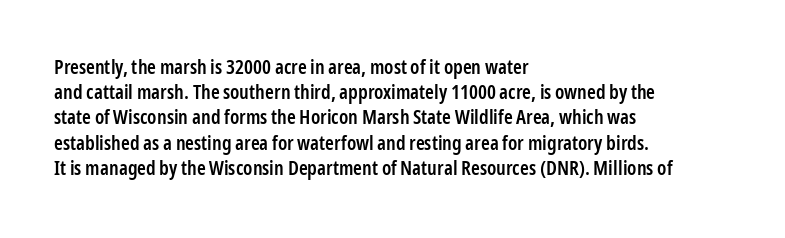
{"italic": "no", "bold": "semi", "underline": "no", "align": "left", "line_spacing": "normal", "line_spacing_ratio": 1.26, "letter_spacing": "normal", "letter_spacing_em": 0.0, "glyph_px": 20}
